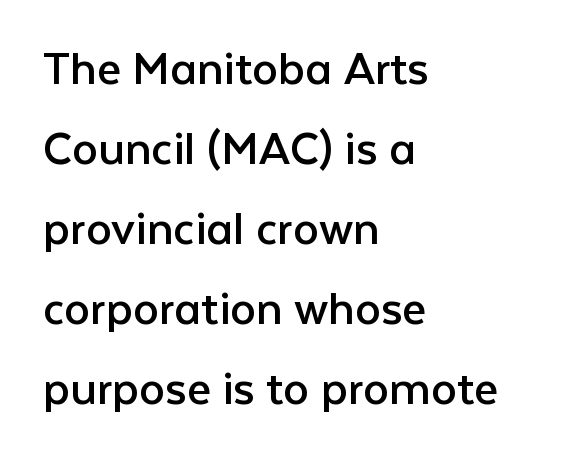
Tracking value appears to be zero — textbook default spacing. Rendered with straight, roman letterforms. Is the block centered? No — it sits flush against the left margin. Any mark beneath the type? The region is blank.
